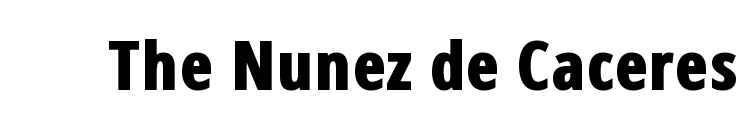
The image shows 69 px bold, condensed sans-serif type, upright; set normal letter spacing, not underlined; low stroke contrast and a medium x-height.
